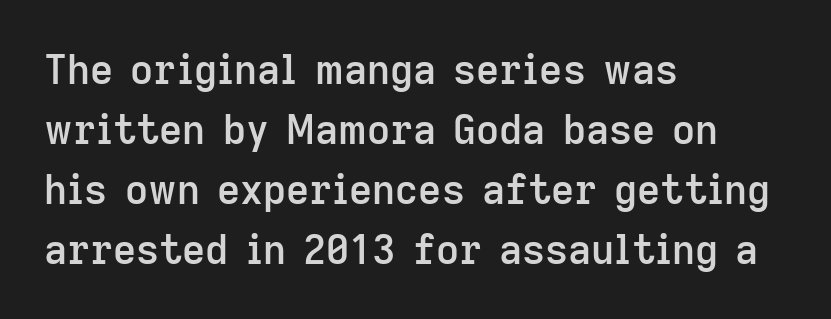
Each letter keeps its own natural width here, so spacing adapts to shape. These lines stack with their left ends in a neat column. Font category for this specimen: sans-serif. On the weight axis this lands at semibold, roughly 600.
